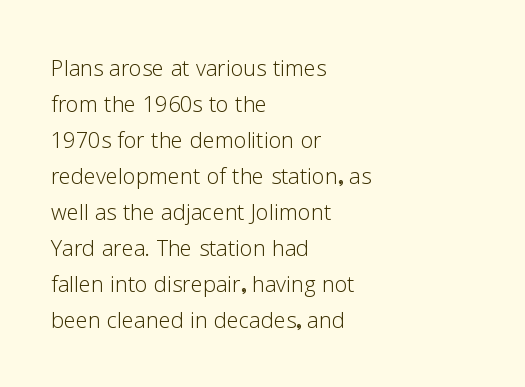
The image shows 29 px light sans-serif type, upright; set left-aligned, line spacing 1.24x, normal letter spacing, not underlined; low stroke contrast and a medium x-height.
